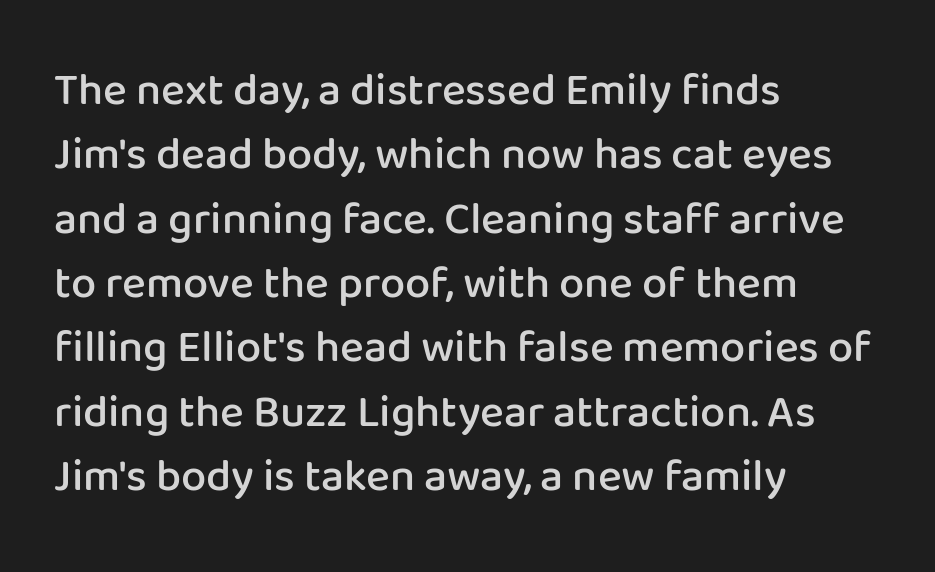
The image shows 45 px semibold sans-serif type, upright; set left-aligned, normal line spacing (1.43x), normal letter spacing, not underlined; low stroke contrast and a medium x-height.
